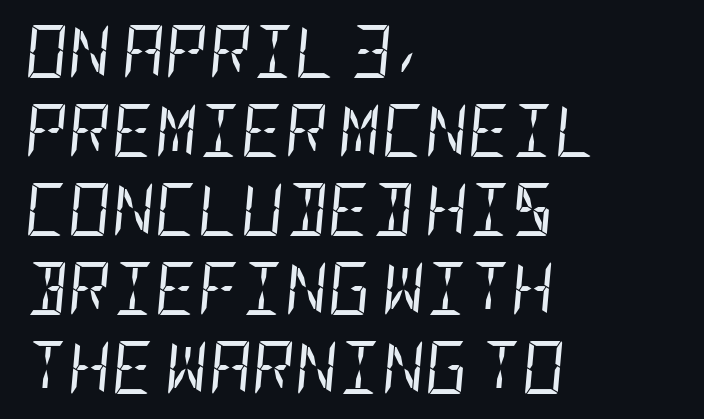
{"italic": "yes", "lean": "right", "slant_degrees": 5, "bold": "no", "weight": "regular", "width": "condensed", "stroke_contrast": "low", "x_height": "large", "underline": "no", "align": "left", "line_spacing": "normal", "line_spacing_ratio": 1.49, "letter_spacing": "normal", "letter_spacing_em": 0.0, "glyph_px": 53}
